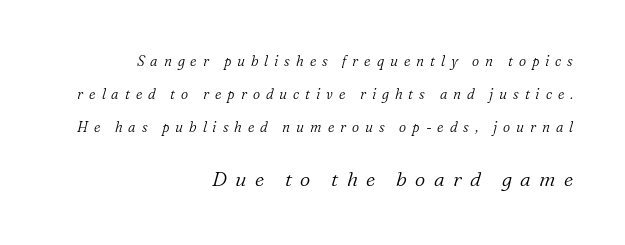
Q: Is the text bold? A: No.
Q: Is the text italic (slanted)? A: Yes, it leans right by about 16 degrees.
Q: Is the text underlined? A: No.
Q: How is the paragraph aligned? A: Right-aligned.
Q: Is the spacing between letters normal or unusually wide? A: Unusually wide.
Q: Is the spacing between lines tight, normal or loose? A: Loose.
Q: Which block of text is set in a larger size, the first (top) or the second (bottom)? A: The second (bottom) one.
